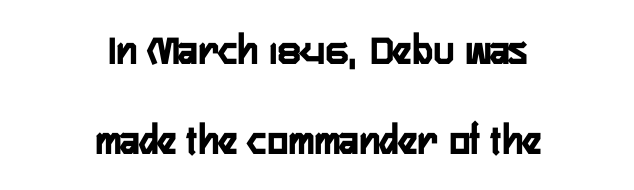
Q: Is the text italic (slanted)? A: No, it is upright.
Q: Is the typeface a serif or a sans-serif typeface? A: Sans-serif.
Q: Is the text underlined? A: No.
Q: How is the paragraph aligned? A: Centered.
Q: Is the spacing between letters normal or unusually wide? A: Normal.
Q: Is the spacing between lines tight, normal or loose? A: Loose.
Q: Width (condensed, normal, or wide)? A: Condensed.
Q: Stroke contrast? A: Low.
Q: x-height? A: Medium.
Q: Monospaced? A: No.
